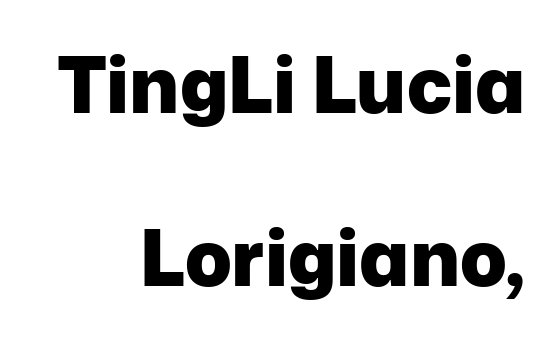
The image shows 77 px heavy sans-serif type, upright; set right-aligned, loose line spacing (2.25x), normal letter spacing, not underlined; low stroke contrast and a medium x-height.
